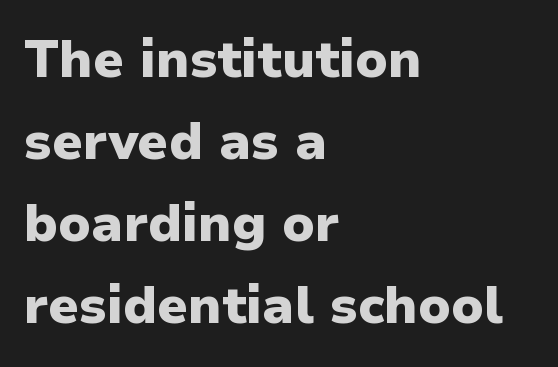
Q: Is the text bold? A: Yes.
Q: Is the text italic (slanted)? A: No, it is upright.
Q: Is the typeface a serif or a sans-serif typeface? A: Sans-serif.
Q: Is the text underlined? A: No.
Q: How is the paragraph aligned? A: Left-aligned.
Q: Is the spacing between letters normal or unusually wide? A: Normal.
Q: Is the spacing between lines tight, normal or loose? A: Normal.
Q: Width (condensed, normal, or wide)? A: Normal.
Q: Stroke contrast? A: Low.
Q: x-height? A: Medium.
Q: Monospaced? A: No.
